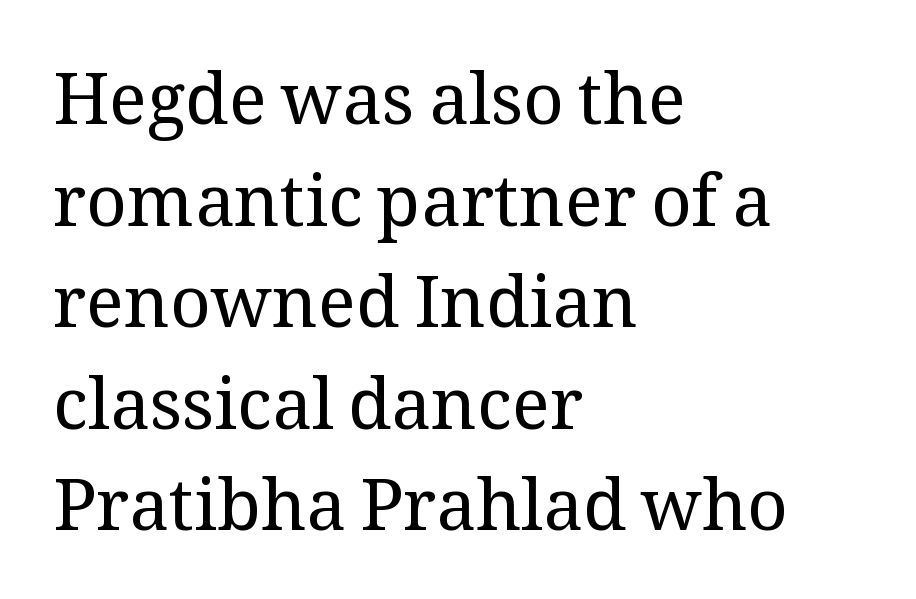
The image shows 71 px regular-weight serif type, upright; set left-aligned, normal line spacing (1.43x), normal letter spacing, not underlined; medium stroke contrast and a medium x-height.
